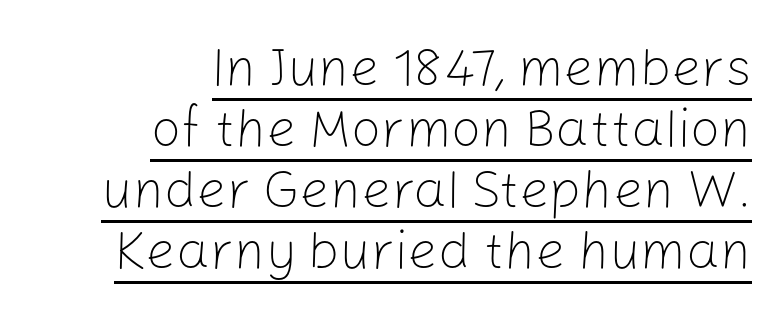
The image shows 53 px light sans-serif type, upright; set right-aligned, tight line spacing (1.15x), normal letter spacing, underlined; low stroke contrast and a medium x-height.
